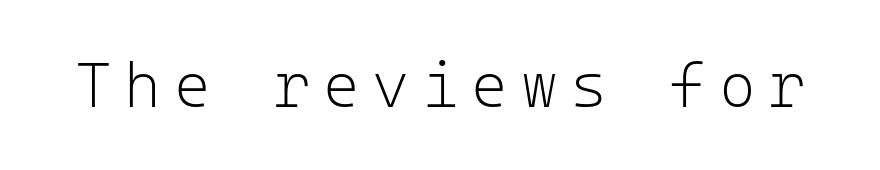
Q: Is the text bold? A: No.
Q: Is the text italic (slanted)? A: No, it is upright.
Q: Is the typeface a serif or a sans-serif typeface? A: Sans-serif.
Q: Is the text underlined? A: No.
Q: Is the spacing between letters normal or unusually wide? A: Unusually wide.
Q: Width (condensed, normal, or wide)? A: Normal.
Q: Stroke contrast? A: Low.
Q: x-height? A: Medium.
Q: Monospaced? A: Yes.
